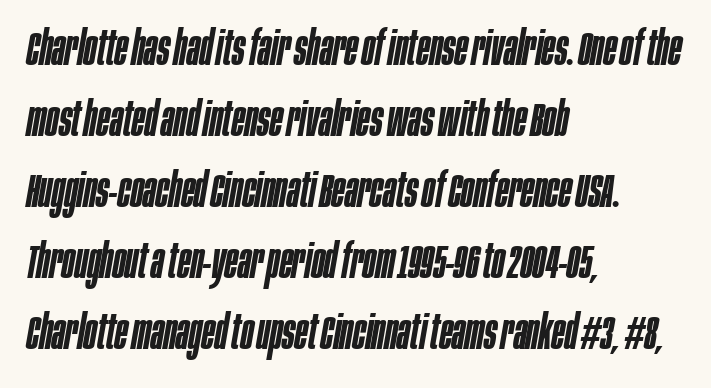
Each new line begins a customary step beneath the previous one. No extra tracking has been applied to these lines. A typesetter would mark this as italic. The face used here is proportionally spaced, like ordinary book or web type.
